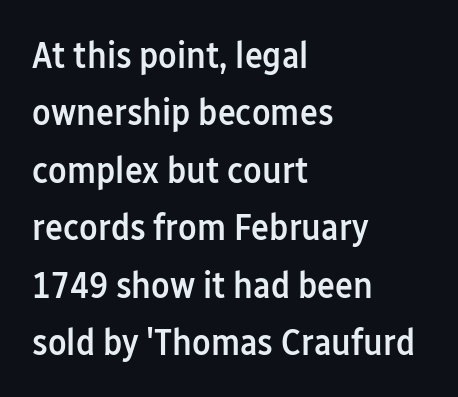
The string is rendered with underlining switched off. Looks like regular typesetting: each glyph gets only the width it needs. Leading matches the norm, producing a regular column. The passage is arranged the way most books set body copy — flush left. Letter spacing: default.
